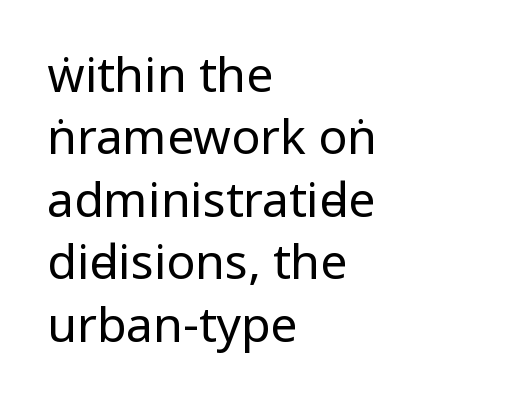
{"serif": "no", "italic": "no", "bold": "no", "weight": "regular", "width": "condensed", "stroke_contrast": "low", "x_height": "large", "monospaced": "no", "underline": "no", "align": "left", "line_spacing": "normal", "line_spacing_ratio": 1.3, "letter_spacing": "normal", "letter_spacing_em": 0.0, "glyph_px": 48}
